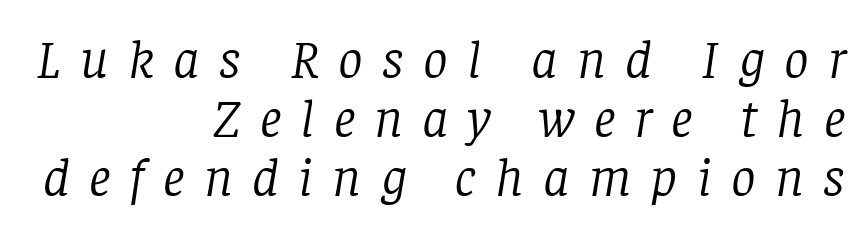
The image shows 55 px light serif type, italic (leaning right); set right-aligned, tight line spacing (1.07x), unusually wide letter spacing (+0.35 em), not underlined; low stroke contrast and a large x-height.
